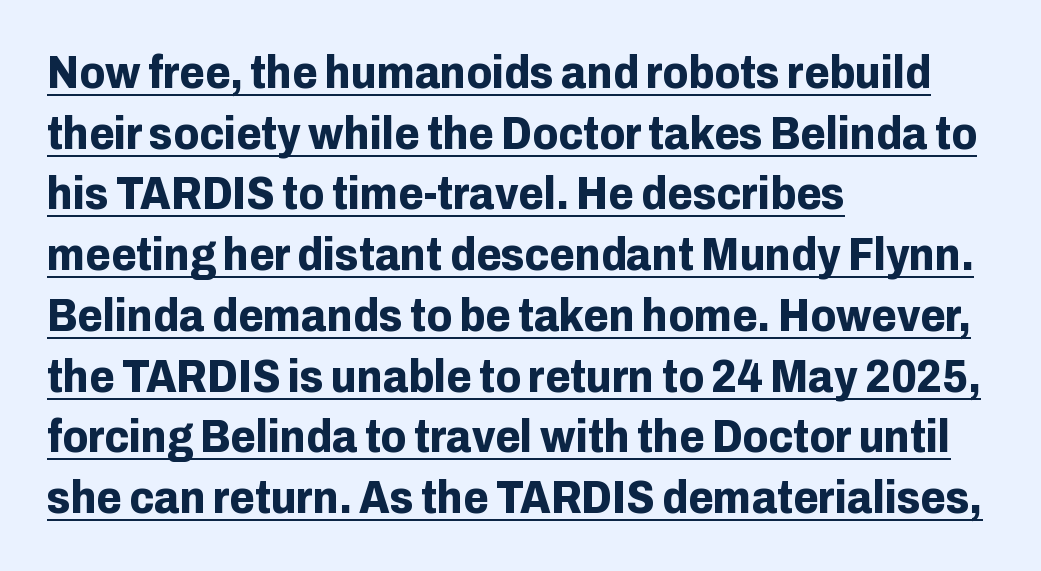
{"serif": "no", "italic": "no", "bold": "yes", "weight": "bold", "width": "normal", "stroke_contrast": "low", "x_height": "medium", "monospaced": "no", "underline": "yes", "align": "left", "line_spacing": "normal", "line_spacing_ratio": 1.32, "letter_spacing": "normal", "letter_spacing_em": 0.0, "glyph_px": 46}
